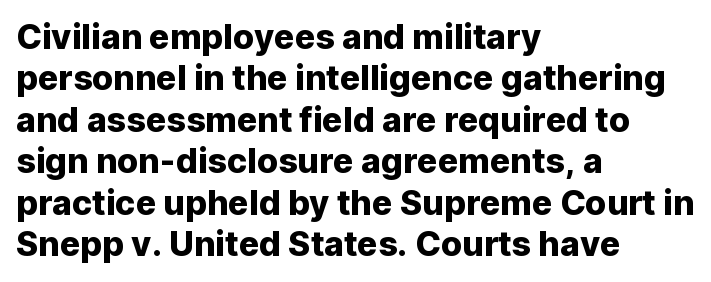
The image shows 34 px sans-serif type, upright; set left-aligned, line spacing 1.22x, normal letter spacing, not underlined; low stroke contrast and a medium x-height.
